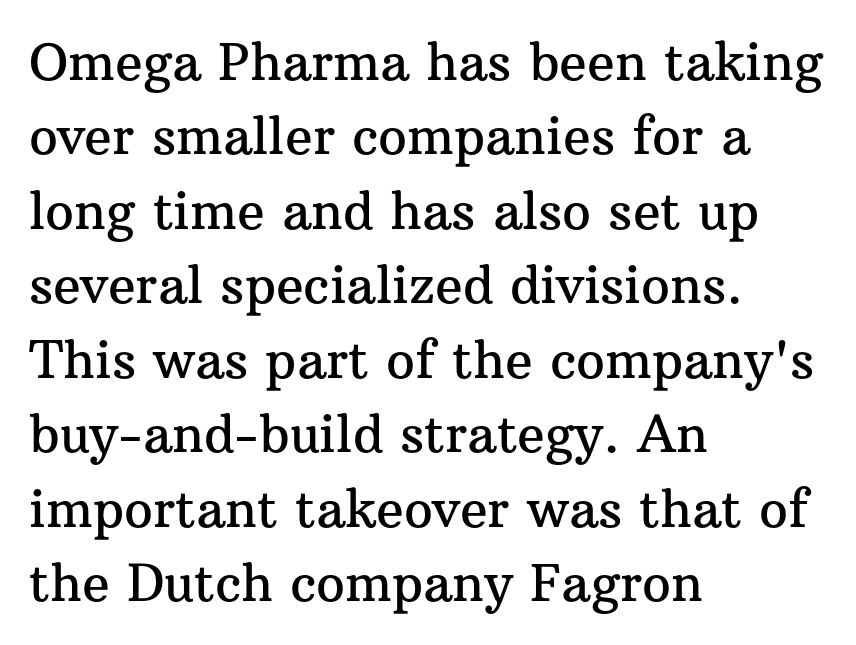
The image shows 51 px serif type, upright; set left-aligned, normal line spacing (1.46x), normal letter spacing, not underlined; medium stroke contrast and a medium x-height.
